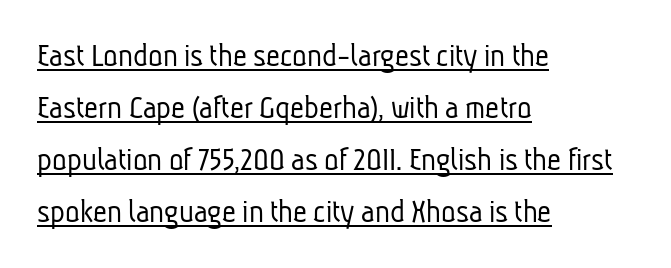
{"serif": "no", "bold": "no", "weight": "light", "width": "condensed", "stroke_contrast": "low", "x_height": "medium", "monospaced": "no", "underline": "yes", "align": "left", "line_spacing": "normal", "line_spacing_ratio": 1.53, "letter_spacing": "normal", "letter_spacing_em": 0.0, "glyph_px": 34}
